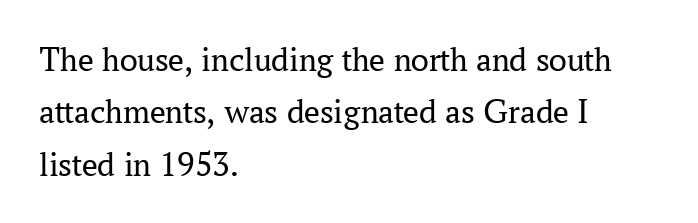
Q: Is the text bold? A: No.
Q: Is the text italic (slanted)? A: No, it is upright.
Q: Is the typeface a serif or a sans-serif typeface? A: Serif.
Q: Is the text underlined? A: No.
Q: How is the paragraph aligned? A: Left-aligned.
Q: Is the spacing between letters normal or unusually wide? A: Normal.
Q: Is the spacing between lines tight, normal or loose? A: Normal.
Q: Width (condensed, normal, or wide)? A: Normal.
Q: Stroke contrast? A: Medium.
Q: x-height? A: Medium.
Q: Monospaced? A: No.
